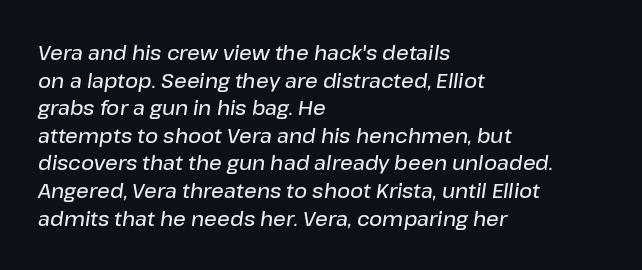
Q: Is the text bold? A: Semi-bold.
Q: Is the text italic (slanted)? A: Yes, it leans right by about 8 degrees.
Q: Is the text underlined? A: No.
Q: How is the paragraph aligned? A: Left-aligned.
Q: Is the spacing between letters normal or unusually wide? A: Normal.
Q: Is the spacing between lines tight, normal or loose? A: Normal.
